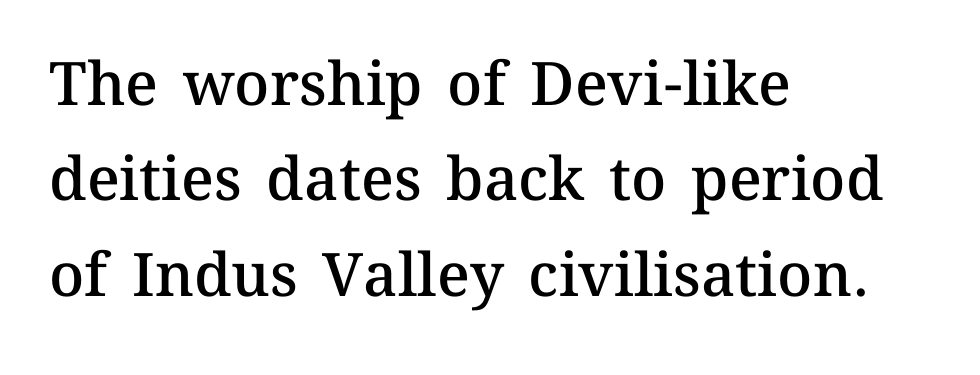
{"italic": "no", "bold": "semi", "weight": "semibold", "width": "normal", "stroke_contrast": "medium", "x_height": "medium", "monospaced": "no", "underline": "no", "align": "left", "line_spacing": "normal", "line_spacing_ratio": 1.59, "letter_spacing": "normal", "letter_spacing_em": 0.0, "glyph_px": 60}
